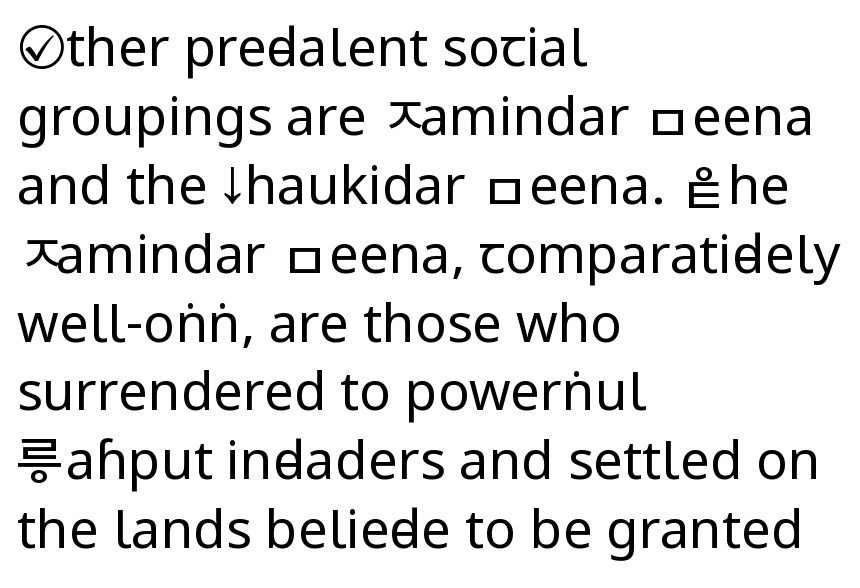
Q: Is the text bold? A: No.
Q: Is the text italic (slanted)? A: No, it is upright.
Q: Is the typeface a serif or a sans-serif typeface? A: Sans-serif.
Q: Is the text underlined? A: No.
Q: How is the paragraph aligned? A: Left-aligned.
Q: Is the spacing between letters normal or unusually wide? A: Normal.
Q: Is the spacing between lines tight, normal or loose? A: Normal.
Q: Width (condensed, normal, or wide)? A: Condensed.
Q: Stroke contrast? A: Low.
Q: x-height? A: Large.
Q: Monospaced? A: No.
